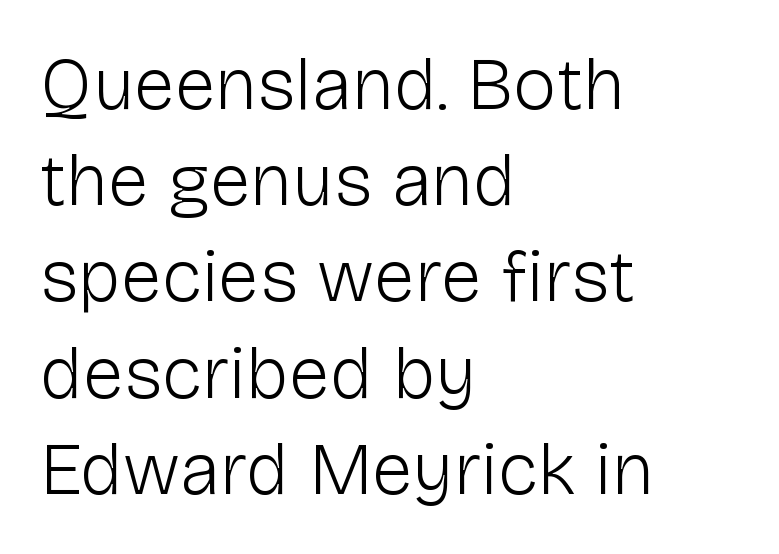
The image shows 74 px light sans-serif type, upright; set left-aligned, normal line spacing (1.3x), normal letter spacing, not underlined; low stroke contrast and a medium x-height.
